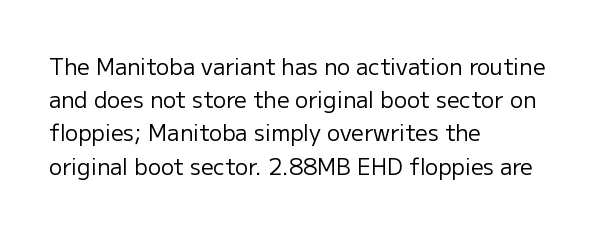
Tall strokes in this sample are plumb rather than angled. Weight: regular or lighter. Tracking value appears to be zero — textbook default spacing. The passage shown stacks its lines at a standard gap. The lines in this sample share a left origin and differ only in where they stop. Anything drawn beneath the words? Only blank space.
